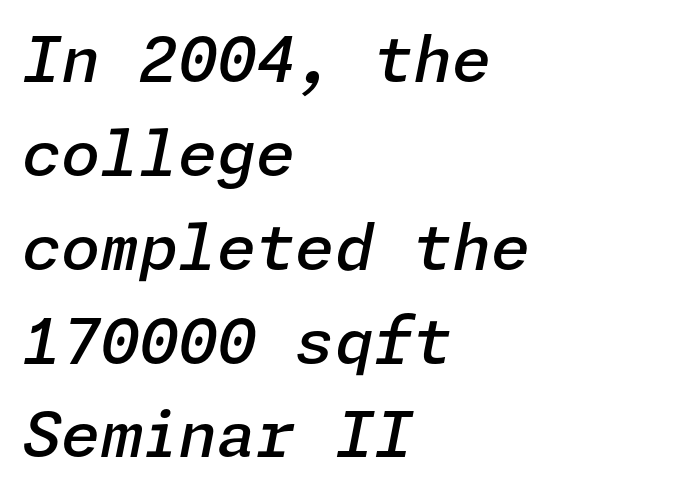
{"italic": "yes", "lean": "right", "slant_degrees": 11, "bold": "semi", "weight": "semibold", "width": "normal", "stroke_contrast": "low", "x_height": "medium", "underline": "no", "align": "left", "line_spacing": "normal", "line_spacing_ratio": 1.49, "letter_spacing": "normal", "letter_spacing_em": 0.0, "glyph_px": 63}
